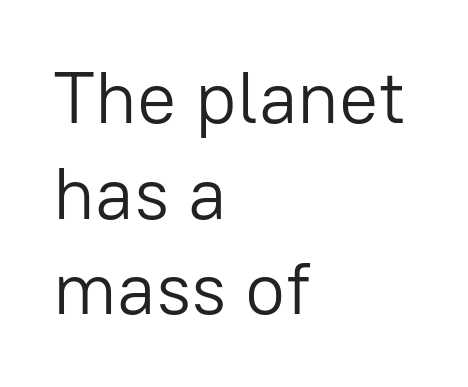
Q: Is the text bold? A: No.
Q: Is the text italic (slanted)? A: No, it is upright.
Q: Is the typeface a serif or a sans-serif typeface? A: Sans-serif.
Q: Is the text underlined? A: No.
Q: How is the paragraph aligned? A: Left-aligned.
Q: Is the spacing between letters normal or unusually wide? A: Normal.
Q: Is the spacing between lines tight, normal or loose? A: Normal.
Q: Width (condensed, normal, or wide)? A: Normal.
Q: Stroke contrast? A: Low.
Q: x-height? A: Medium.
Q: Monospaced? A: No.
